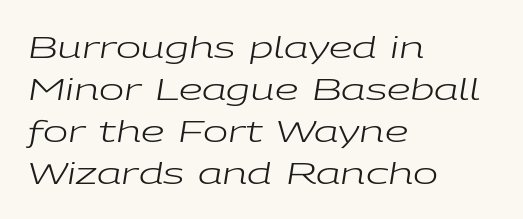
The image shows 30 px regular-weight, wide type, italic (leaning right); set left-aligned, normal line spacing (1.4x), normal letter spacing, not underlined; low stroke contrast and a medium x-height.
